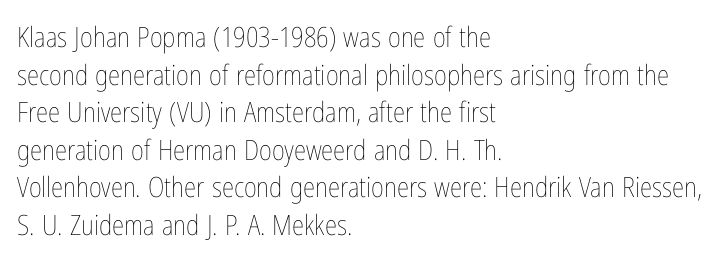
The image shows 28 px thin, condensed type, upright; set left-aligned, normal line spacing (1.34x), normal letter spacing, not underlined; low stroke contrast and a medium x-height.
